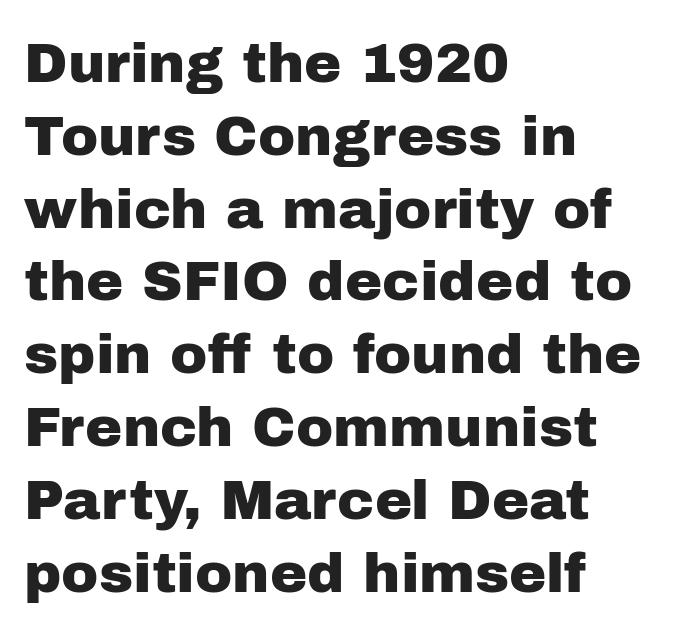
{"serif": "no", "italic": "no", "width": "normal", "stroke_contrast": "low", "x_height": "medium", "monospaced": "no", "underline": "no", "align": "left", "line_spacing": "normal", "line_spacing_ratio": 1.3, "letter_spacing": "normal", "letter_spacing_em": 0.0, "glyph_px": 56}
